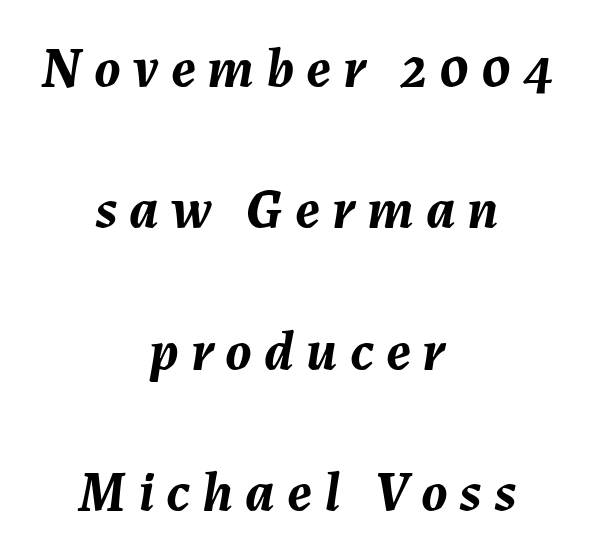
The image shows 57 px semibold type, italic (leaning right); set centered, loose line spacing (2.48x), unusually wide letter spacing (+0.21 em), not underlined; medium stroke contrast and a medium x-height.
